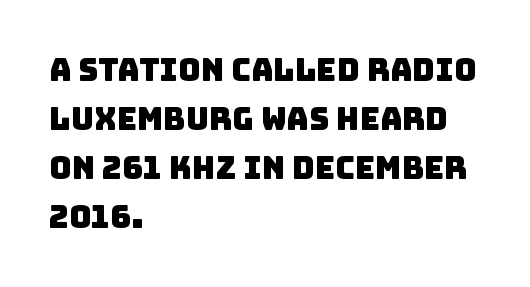
The image shows 31 px sans-serif type; set left-aligned, normal line spacing (1.58x), normal letter spacing, not underlined; low stroke contrast and a large x-height.
